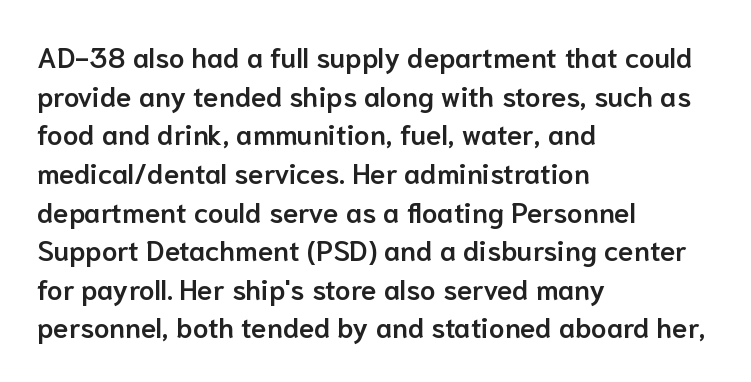
{"serif": "no", "italic": "no", "bold": "semi", "weight": "semibold", "width": "normal", "stroke_contrast": "low", "x_height": "medium", "monospaced": "no", "underline": "no", "align": "left", "line_spacing": "normal", "line_spacing_ratio": 1.38, "letter_spacing": "normal", "letter_spacing_em": 0.0, "glyph_px": 28}
